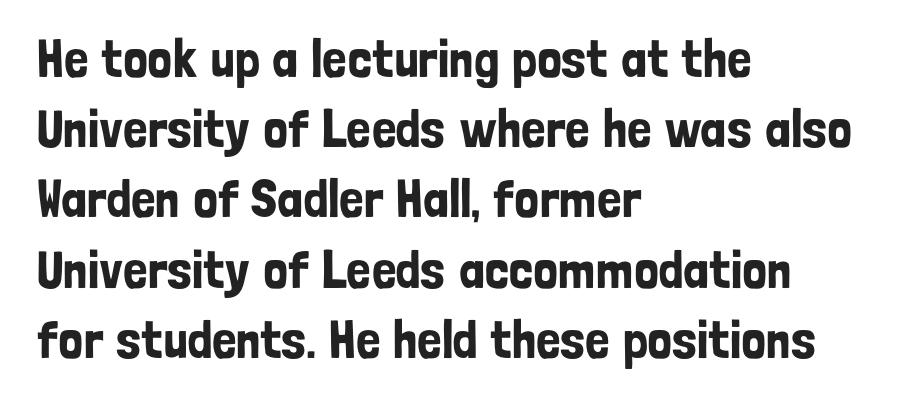
Q: Is the text italic (slanted)? A: No, it is upright.
Q: Is the typeface a serif or a sans-serif typeface? A: Sans-serif.
Q: Is the text underlined? A: No.
Q: How is the paragraph aligned? A: Left-aligned.
Q: Is the spacing between letters normal or unusually wide? A: Normal.
Q: Is the spacing between lines tight, normal or loose? A: Normal.
Q: Width (condensed, normal, or wide)? A: Condensed.
Q: Stroke contrast? A: Low.
Q: x-height? A: Medium.
Q: Monospaced? A: No.
